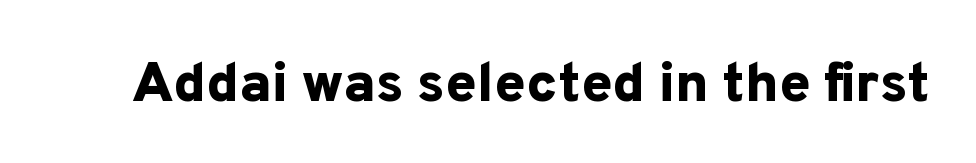
These lines carry a lot of weight — the face is fully bold. Plain, unruled lines of type. Spacing between characters is what you'd get straight out of the box. Style check: upright. These lines are rendered in a variable-pitch font. The typeface chosen for these lines omits serifs.
